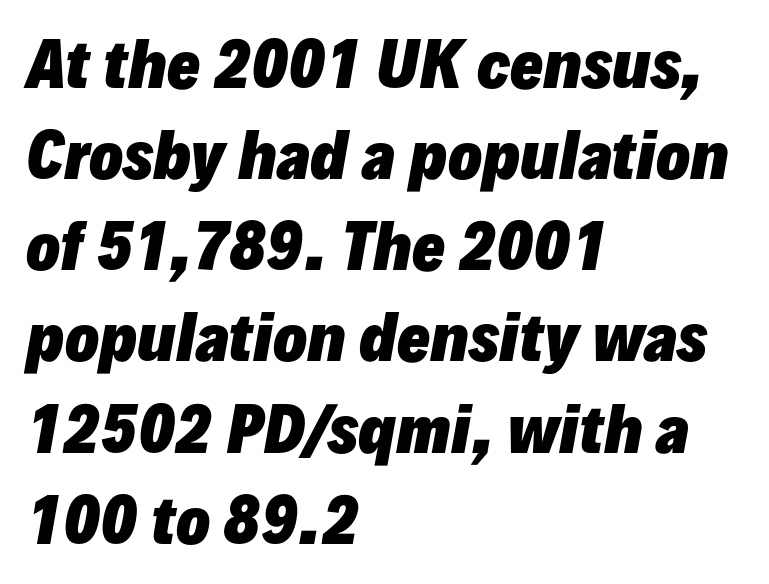
The words here are not underlined. Baseline-to-baseline distance is the conventional proportion of letter height. Short note: letters normally spaced. In CSS terms this would be text-align: left. Typesetter's note: full bold, strokes at maximum text heaviness.
